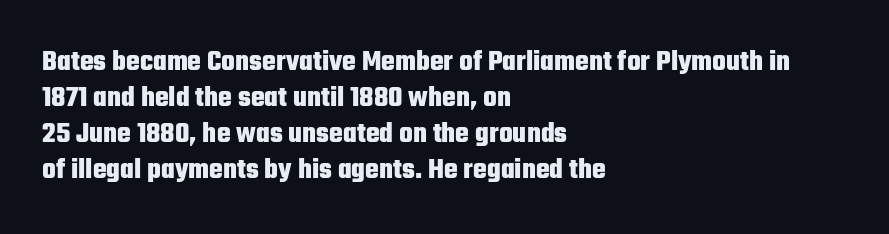
Q: Is the text bold? A: Yes.
Q: Is the text italic (slanted)? A: No, it is upright.
Q: Is the typeface a serif or a sans-serif typeface? A: Sans-serif.
Q: Is the text underlined? A: No.
Q: How is the paragraph aligned? A: Left-aligned.
Q: Is the spacing between letters normal or unusually wide? A: Normal.
Q: Width (condensed, normal, or wide)? A: Condensed.
Q: Stroke contrast? A: Low.
Q: x-height? A: Medium.
Q: Monospaced? A: No.
